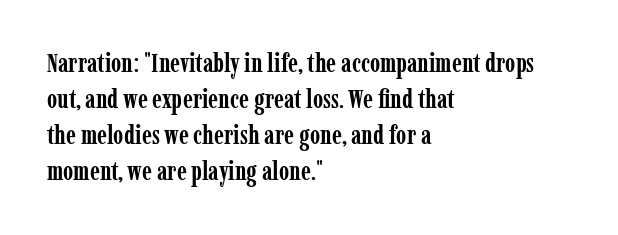
{"italic": "no", "bold": "yes", "underline": "no", "align": "left", "line_spacing": "normal", "line_spacing_ratio": 1.39, "letter_spacing": "normal", "letter_spacing_em": 0.0, "glyph_px": 26}
